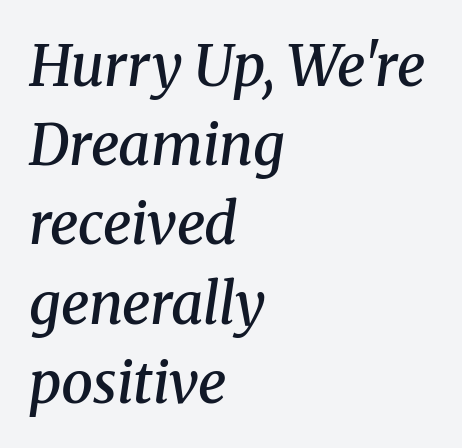
Q: Is the text bold? A: Semi-bold.
Q: Is the text italic (slanted)? A: Yes, it leans right by about 8 degrees.
Q: Is the typeface a serif or a sans-serif typeface? A: Serif.
Q: Is the text underlined? A: No.
Q: How is the paragraph aligned? A: Left-aligned.
Q: Is the spacing between letters normal or unusually wide? A: Normal.
Q: Is the spacing between lines tight, normal or loose? A: Normal.
Q: Width (condensed, normal, or wide)? A: Normal.
Q: Stroke contrast? A: Medium.
Q: x-height? A: Medium.
Q: Monospaced? A: No.
